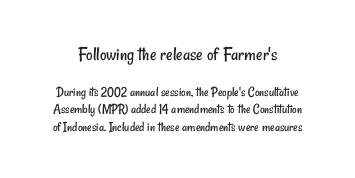
{"bold": "no", "underline": "no", "line_spacing": "normal", "line_spacing_ratio": 1.25, "letter_spacing": "normal", "letter_spacing_em": 0.0, "larger_block": "first", "size_ratio": 1.43, "glyph_px": 20}
